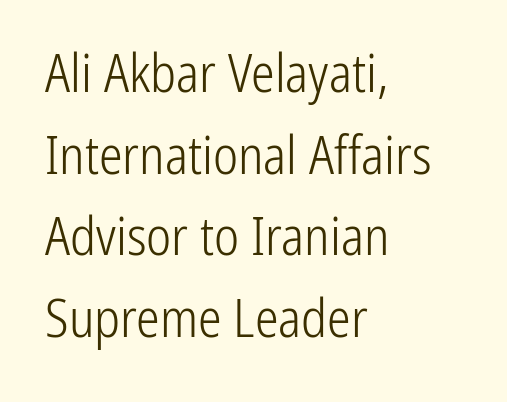
The image shows 53 px light, condensed sans-serif type, upright; set left-aligned, normal line spacing (1.54x), normal letter spacing, not underlined; low stroke contrast and a medium x-height.
